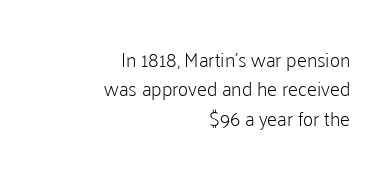
{"italic": "no", "bold": "no", "underline": "no", "align": "right", "line_spacing": "normal", "line_spacing_ratio": 1.47, "letter_spacing": "normal", "letter_spacing_em": 0.0, "glyph_px": 20}
